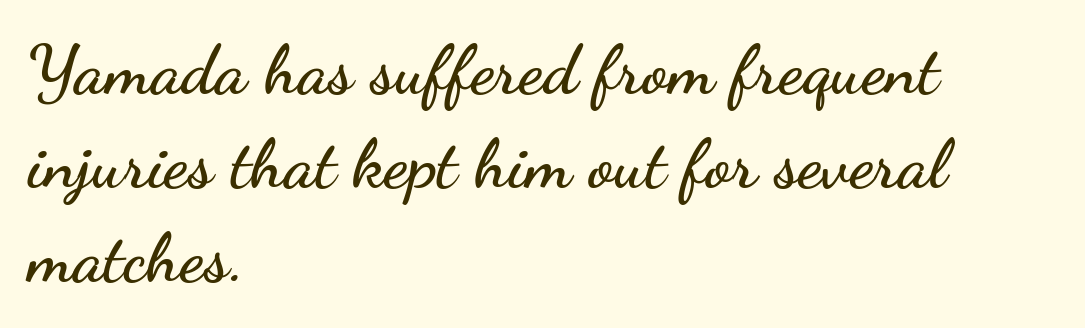
{"serif": "no", "width": "wide", "stroke_contrast": "low", "x_height": "small", "monospaced": "no", "underline": "no", "align": "left", "line_spacing": "normal", "line_spacing_ratio": 1.36, "letter_spacing": "normal", "letter_spacing_em": 0.0, "glyph_px": 69}
